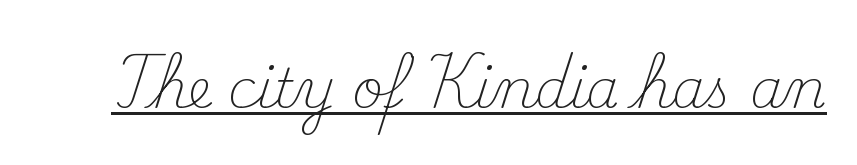
Q: Is the text bold? A: No.
Q: Is the text italic (slanted)? A: Yes.
Q: Is the typeface a serif or a sans-serif typeface? A: Serif.
Q: Is the text underlined? A: Yes.
Q: Is the spacing between letters normal or unusually wide? A: Normal.
Q: Width (condensed, normal, or wide)? A: Normal.
Q: Stroke contrast? A: Medium.
Q: x-height? A: Small.
Q: Monospaced? A: No.
